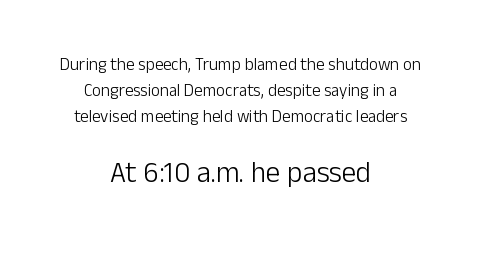
{"serif": "no", "italic": "no", "bold": "no", "weight": "light", "width": "normal", "stroke_contrast": "low", "x_height": "medium", "monospaced": "no", "underline": "no", "align": "center", "line_spacing": "normal", "line_spacing_ratio": 1.53, "letter_spacing": "normal", "letter_spacing_em": 0.0, "larger_block": "second", "size_ratio": 1.71, "glyph_px": 29}
